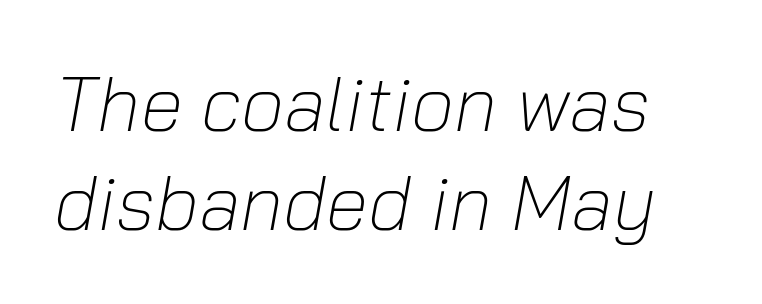
{"italic": "yes", "lean": "right", "slant_degrees": 10, "bold": "no", "weight": "light", "width": "normal", "stroke_contrast": "low", "x_height": "medium", "monospaced": "no", "underline": "no", "line_spacing": "normal", "line_spacing_ratio": 1.28, "letter_spacing": "normal", "letter_spacing_em": 0.0, "glyph_px": 77}
